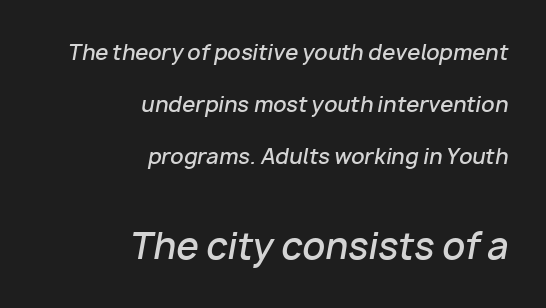
This rendering features lettering with no underline. Looks like regular typesetting: each glyph gets only the width it needs. The emphasis by scale lands on block number two, below. Look at the tracking — it's just the regular setting, nothing added.
